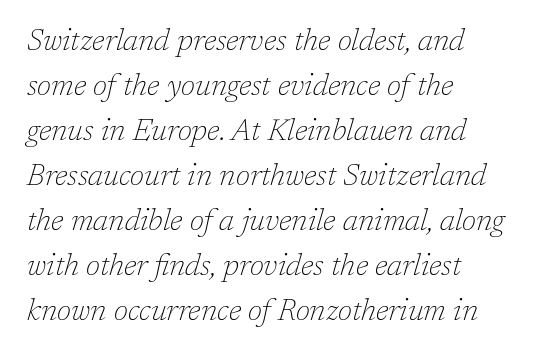
Q: Is the text bold? A: No.
Q: Is the text italic (slanted)? A: Yes, it leans right by about 17 degrees.
Q: Is the typeface a serif or a sans-serif typeface? A: Serif.
Q: Is the text underlined? A: No.
Q: How is the paragraph aligned? A: Left-aligned.
Q: Is the spacing between letters normal or unusually wide? A: Normal.
Q: Is the spacing between lines tight, normal or loose? A: Normal.
Q: Width (condensed, normal, or wide)? A: Normal.
Q: Stroke contrast? A: Low.
Q: x-height? A: Medium.
Q: Monospaced? A: No.
